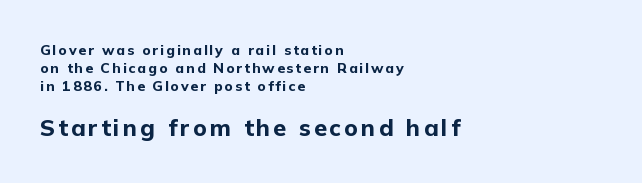
{"italic": "no", "bold": "yes", "underline": "no", "align": "left", "line_spacing": "normal", "line_spacing_ratio": 1.28, "larger_block": "second", "size_ratio": 1.64, "glyph_px": 23}
